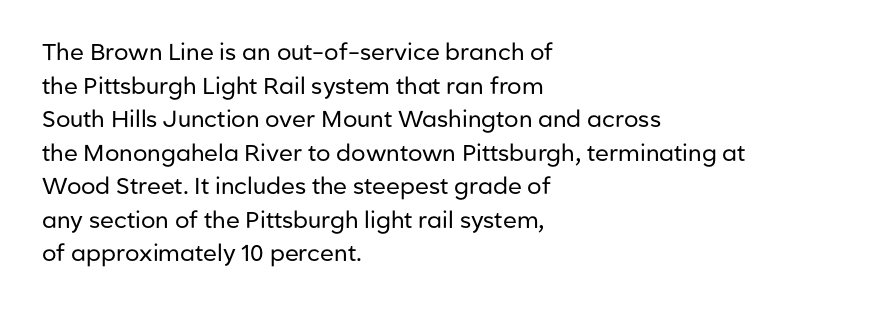
{"italic": "no", "bold": "no", "underline": "no", "align": "left", "line_spacing": "normal", "line_spacing_ratio": 1.46, "letter_spacing": "normal", "letter_spacing_em": 0.0, "glyph_px": 23}
